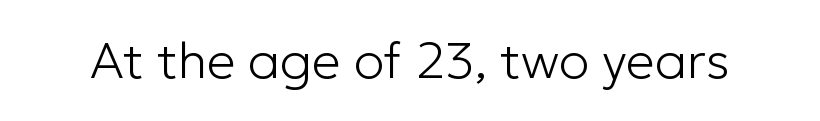
Q: Is the text bold? A: No.
Q: Is the text italic (slanted)? A: No, it is upright.
Q: Is the typeface a serif or a sans-serif typeface? A: Sans-serif.
Q: Is the text underlined? A: No.
Q: Is the spacing between letters normal or unusually wide? A: Normal.
Q: Width (condensed, normal, or wide)? A: Normal.
Q: Stroke contrast? A: Low.
Q: x-height? A: Medium.
Q: Monospaced? A: No.
